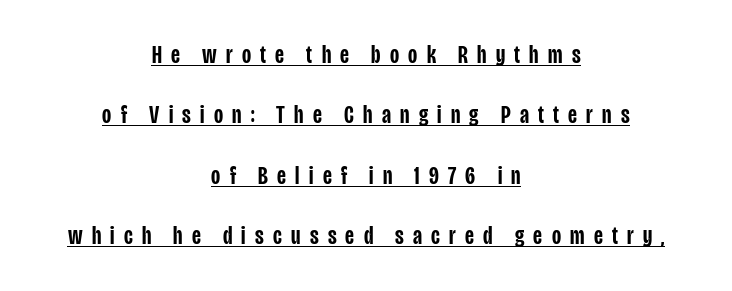
Italic: no, the glyphs are upright roman. Honestly, the rows look like they've been pulled way apart. Every word sits above its own underline. I'd describe the lettering as semibold — firm but not a full bold. Does extra space separate the letters? Yes, quite a lot of it. Each line is balanced around a shared central axis.
